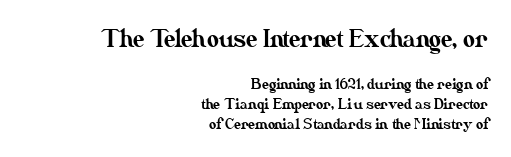
{"italic": "no", "underline": "no", "align": "right", "line_spacing": "normal", "line_spacing_ratio": 1.42, "letter_spacing": "normal", "letter_spacing_em": 0.0, "larger_block": "first", "size_ratio": 1.64, "glyph_px": 23}
